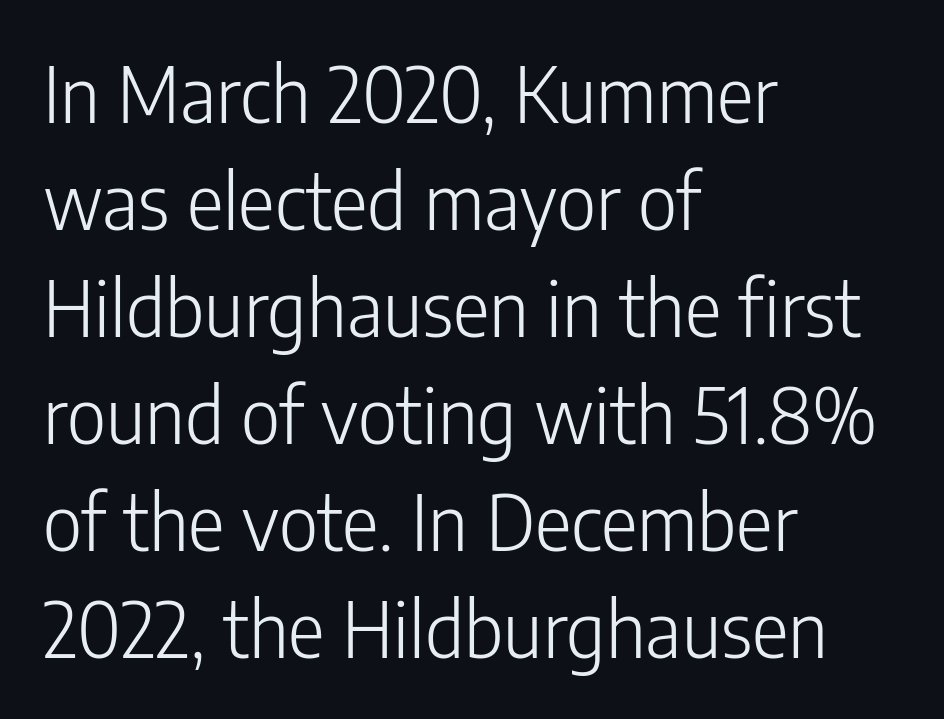
The text block is weighted toward the left margin, trailing off unevenly rightward. Ordinary non-slanted type is in use. Does the type have serifs? No, each stem ends abruptly. Weight: not bold — regular or lighter. A typesetter would call this zero additional tracking.
